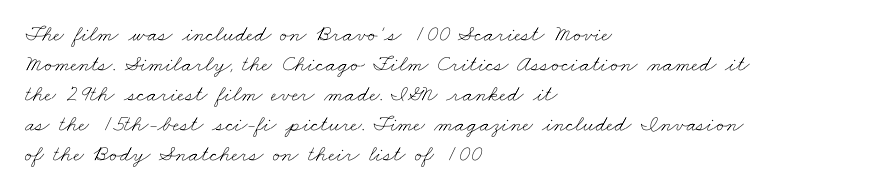
The image shows 23 px text type; set left-aligned, normal line spacing (1.3x), normal letter spacing, not underlined.
